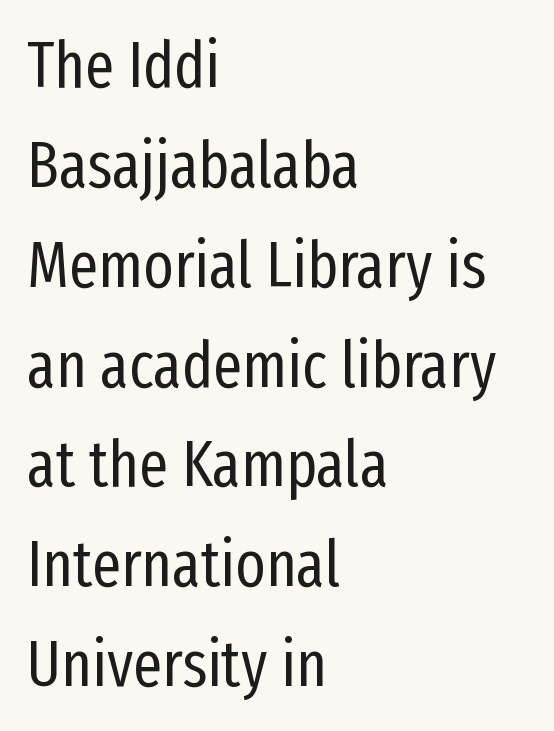
Q: Is the text bold? A: No.
Q: Is the text italic (slanted)? A: No, it is upright.
Q: Is the typeface a serif or a sans-serif typeface? A: Sans-serif.
Q: Is the text underlined? A: No.
Q: How is the paragraph aligned? A: Left-aligned.
Q: Is the spacing between letters normal or unusually wide? A: Normal.
Q: Is the spacing between lines tight, normal or loose? A: Normal.
Q: Width (condensed, normal, or wide)? A: Condensed.
Q: Stroke contrast? A: Low.
Q: x-height? A: Medium.
Q: Monospaced? A: No.
